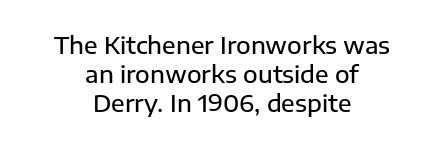
{"italic": "no", "underline": "no", "align": "center", "line_spacing_ratio": 1.2, "letter_spacing": "normal", "letter_spacing_em": 0.0, "glyph_px": 24}
